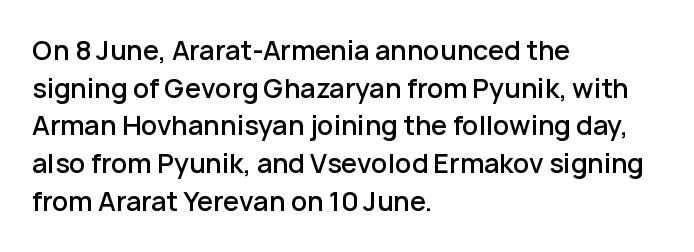
The image shows 26 px text type, upright; set left-aligned, normal line spacing (1.45x), normal letter spacing, not underlined.
